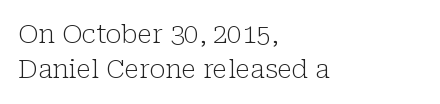
{"italic": "no", "bold": "no", "underline": "no", "align": "left", "line_spacing": "normal", "line_spacing_ratio": 1.36, "letter_spacing": "normal", "letter_spacing_em": 0.0, "glyph_px": 26}
